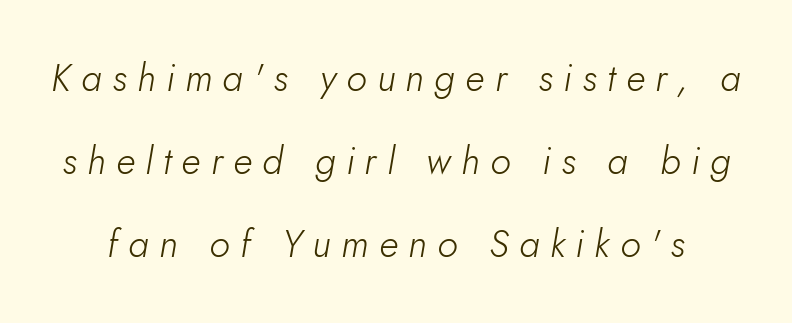
The image shows 38 px light type, italic (leaning right); set loose line spacing (2.19x), unusually wide letter spacing (+0.27 em), not underlined; low stroke contrast and a small x-height.
